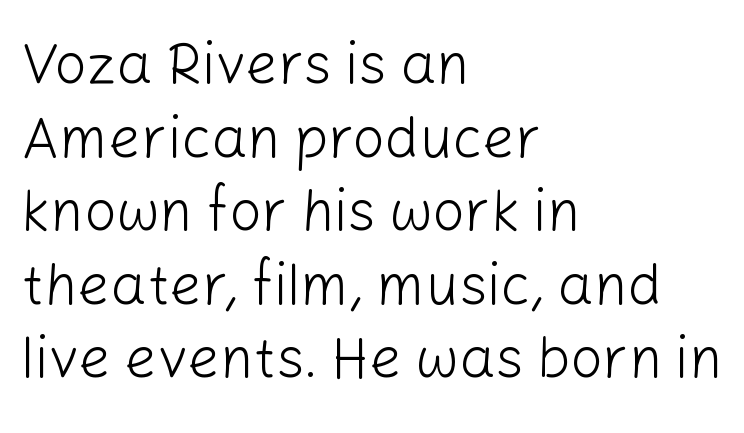
To sum up the face: it is a sans, with no serifs. Glance below the letters and you will spot only blank space. The typeface has the unassuming heft of standard copy or less. Note the varied advance widths — an 'i' is clearly narrower than an 'm'. The passage shown has conventional tracking throughout. One-word summary of the alignment: left.
